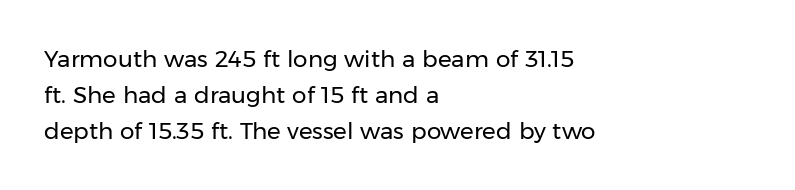
Nothing unusual about the tracking: characters are spaced as the font intends. The typesetter chose a ragged-right arrangement here. Vertical strokes here are truly vertical. In terms of leading, this rendering sits right in the middle.
